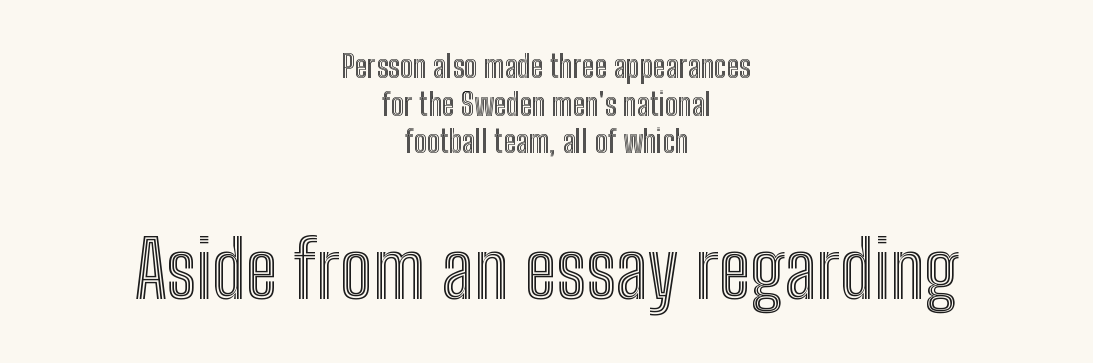
The image shows 78 px condensed type, upright; set centered, line spacing 1.21x, normal letter spacing, not underlined; the second (bottom) block is 2.52x larger; a medium x-height.
